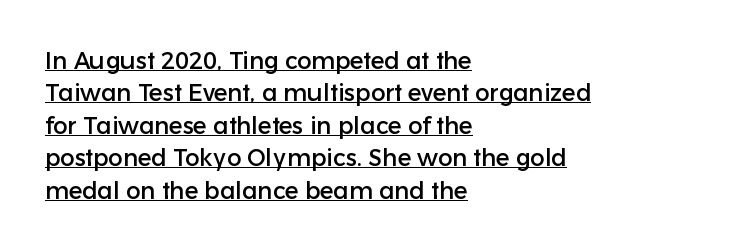
Q: Is the text italic (slanted)? A: No, it is upright.
Q: Is the text underlined? A: Yes.
Q: How is the paragraph aligned? A: Left-aligned.
Q: Is the spacing between letters normal or unusually wide? A: Normal.
Q: Is the spacing between lines tight, normal or loose? A: Normal.
